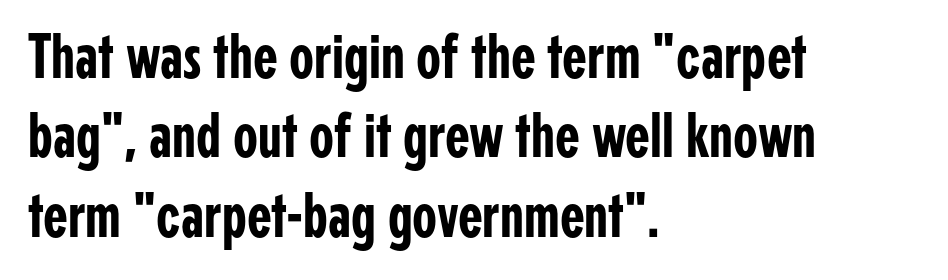
Q: Is the text italic (slanted)? A: No, it is upright.
Q: Is the typeface a serif or a sans-serif typeface? A: Sans-serif.
Q: Is the text underlined? A: No.
Q: How is the paragraph aligned? A: Left-aligned.
Q: Is the spacing between letters normal or unusually wide? A: Normal.
Q: Width (condensed, normal, or wide)? A: Condensed.
Q: Stroke contrast? A: Low.
Q: x-height? A: Medium.
Q: Monospaced? A: No.
